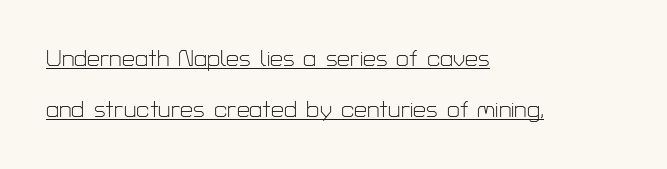
Q: Is the text bold? A: No.
Q: Is the text italic (slanted)? A: No, it is upright.
Q: Is the text underlined? A: Yes.
Q: How is the paragraph aligned? A: Left-aligned.
Q: Is the spacing between letters normal or unusually wide? A: Normal.
Q: Is the spacing between lines tight, normal or loose? A: Loose.
